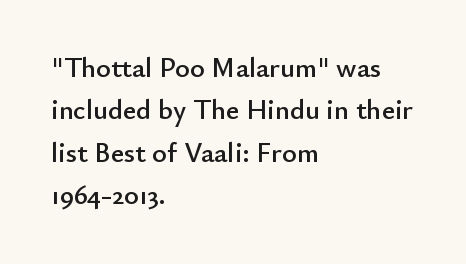
Q: Is the text italic (slanted)? A: No, it is upright.
Q: Is the typeface a serif or a sans-serif typeface? A: Sans-serif.
Q: Is the text underlined? A: No.
Q: How is the paragraph aligned? A: Left-aligned.
Q: Is the spacing between letters normal or unusually wide? A: Normal.
Q: Is the spacing between lines tight, normal or loose? A: Normal.
Q: Width (condensed, normal, or wide)? A: Normal.
Q: Stroke contrast? A: Low.
Q: x-height? A: Small.
Q: Monospaced? A: No.
